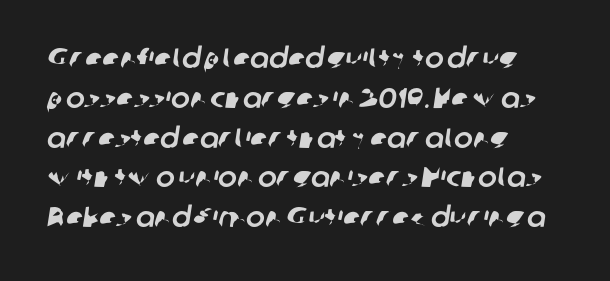
Q: Is the typeface a serif or a sans-serif typeface? A: Sans-serif.
Q: Is the text underlined? A: No.
Q: How is the paragraph aligned? A: Left-aligned.
Q: Is the spacing between letters normal or unusually wide? A: Normal.
Q: Is the spacing between lines tight, normal or loose? A: Normal.
Q: Width (condensed, normal, or wide)? A: Normal.
Q: Stroke contrast? A: Low.
Q: x-height? A: Medium.
Q: Monospaced? A: No.
